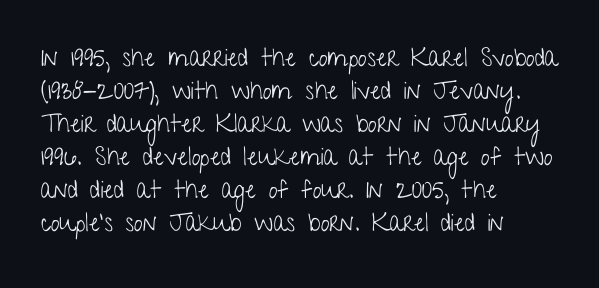
The setting favours the left margin, as ordinary paragraphs usually do. The letters stand upright; this is a roman face. Does the leading feel generous? No, just average. The passage shown has conventional tracking throughout. Each stroke keeps to a modest, everyday thickness or less.
